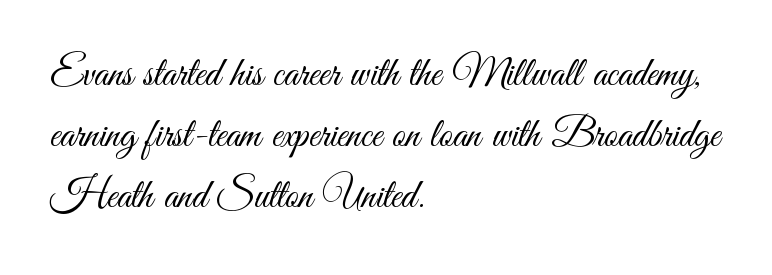
The image shows 41 px light, condensed sans-serif type; set left-aligned, normal line spacing (1.49x), normal letter spacing, not underlined; medium stroke contrast and a small x-height.
